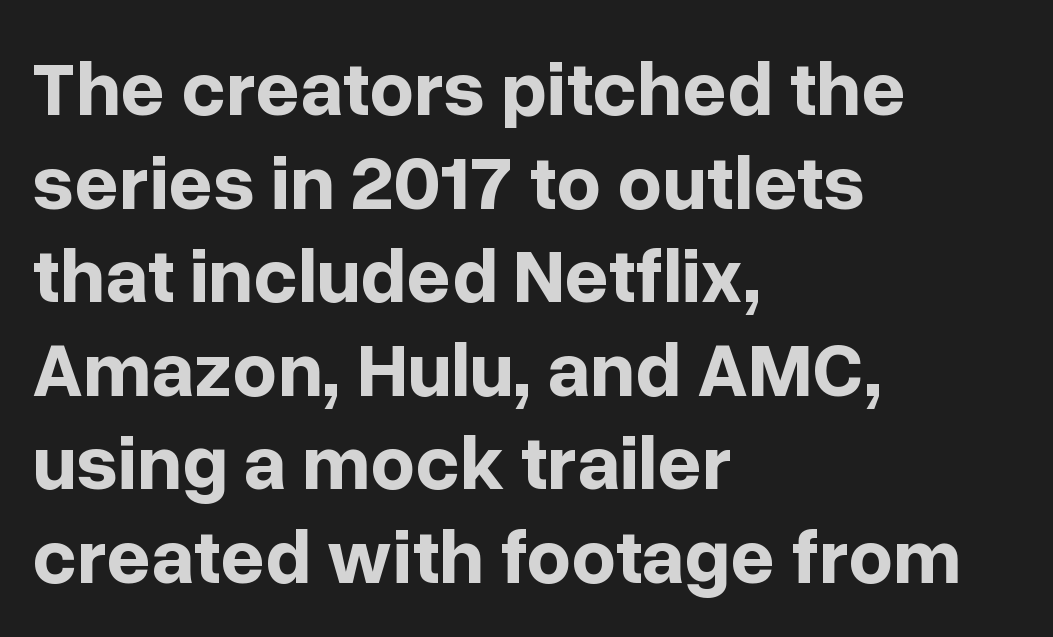
The image shows 78 px bold sans-serif type, upright; set left-aligned, line spacing 1.2x, normal letter spacing, not underlined; low stroke contrast and a medium x-height.
